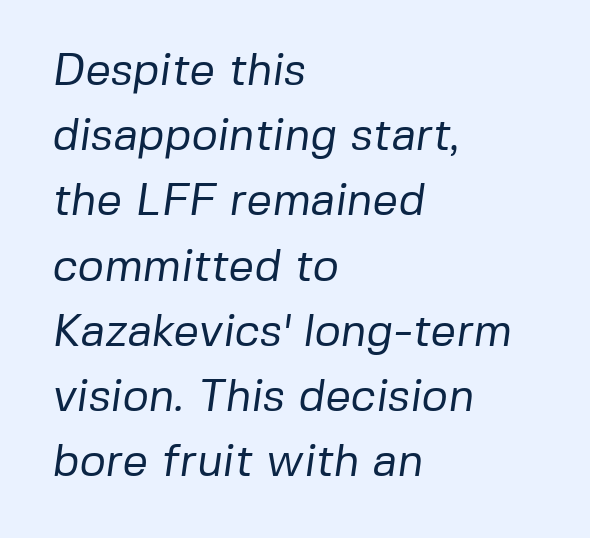
Bare-footed words on every line. The letters look calm and open, with moderate or lighter stems. To sum up the face: it is a sans, with no serifs. You could not count columns in this text — the font is proportionally spaced. This rendering leaves character spacing at its baseline value.
